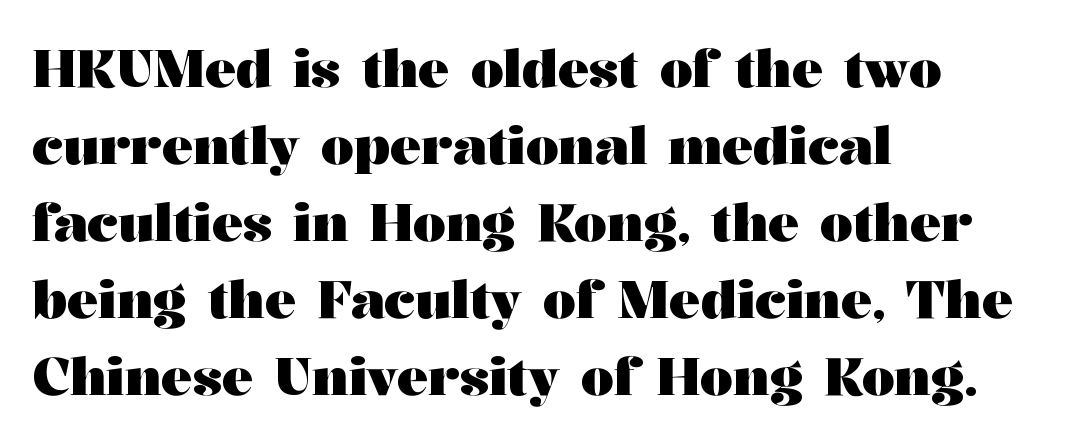
{"serif": "yes", "italic": "no", "bold": "yes", "weight": "heavy", "width": "wide", "stroke_contrast": "medium", "x_height": "medium", "monospaced": "no", "underline": "no", "align": "left", "line_spacing": "normal", "line_spacing_ratio": 1.48, "letter_spacing": "normal", "letter_spacing_em": 0.0, "glyph_px": 52}
